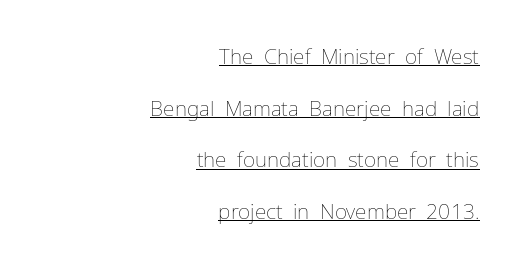
{"italic": "no", "bold": "no", "underline": "yes", "align": "right", "line_spacing": "loose", "line_spacing_ratio": 2.46, "letter_spacing": "normal", "letter_spacing_em": 0.0, "glyph_px": 21}
